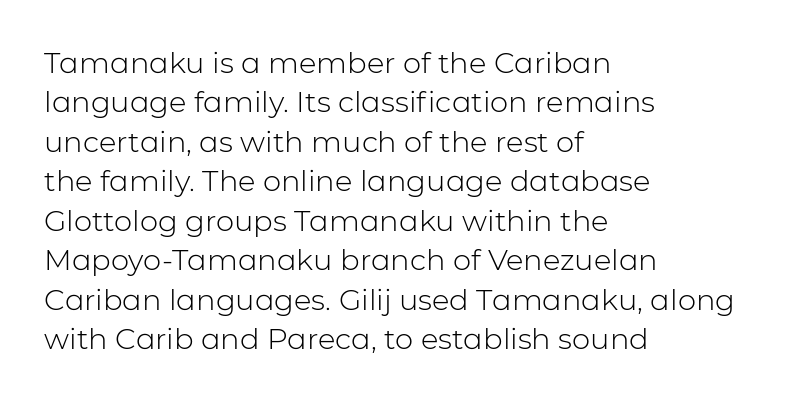
{"serif": "no", "italic": "no", "bold": "no", "weight": "light", "width": "normal", "stroke_contrast": "low", "x_height": "medium", "monospaced": "no", "underline": "no", "align": "left", "line_spacing": "normal", "line_spacing_ratio": 1.36, "letter_spacing": "normal", "letter_spacing_em": 0.0, "glyph_px": 29}
